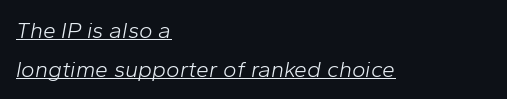
The image shows 23 px text type, italic (leaning right); set left-aligned, normal line spacing (1.69x), normal letter spacing, underlined.
